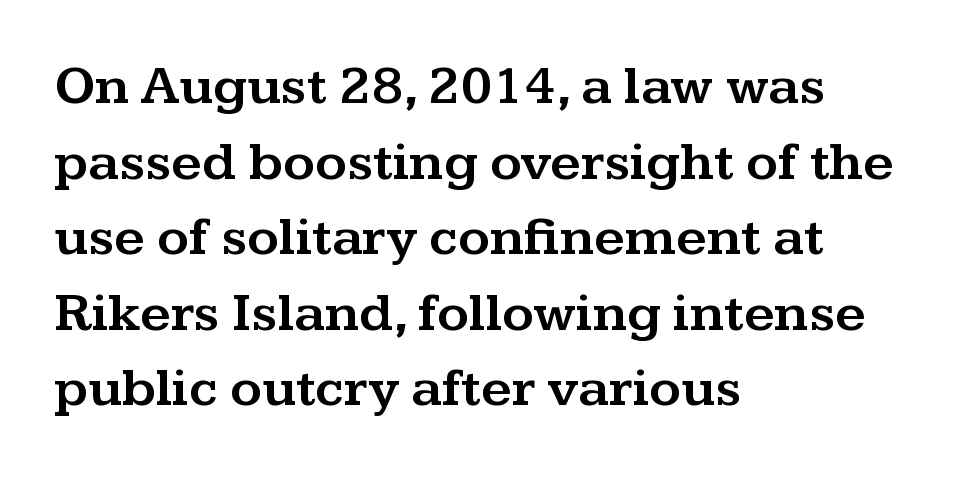
{"serif": "yes", "italic": "no", "width": "wide", "stroke_contrast": "medium", "x_height": "medium", "monospaced": "no", "underline": "no", "align": "left", "line_spacing": "normal", "line_spacing_ratio": 1.4, "letter_spacing": "normal", "letter_spacing_em": 0.0, "glyph_px": 54}
